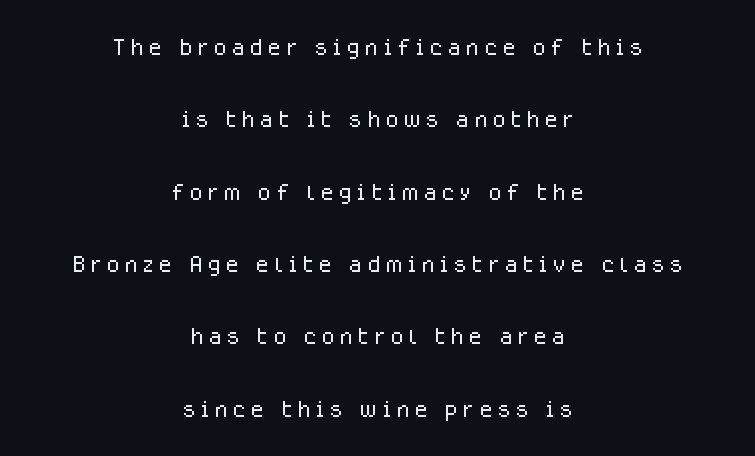
The image shows 32 px light sans-serif type, upright; set centered, loose line spacing (2.26x), not underlined; low stroke contrast and a medium x-height.
